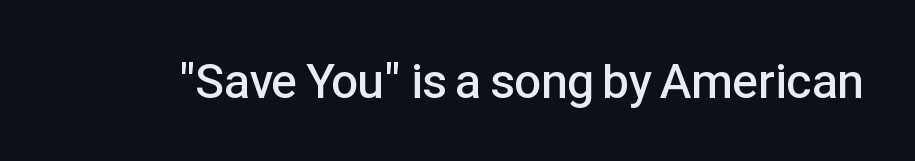
The image shows 48 px semibold sans-serif type, upright; set normal letter spacing, not underlined; low stroke contrast and a medium x-height.
